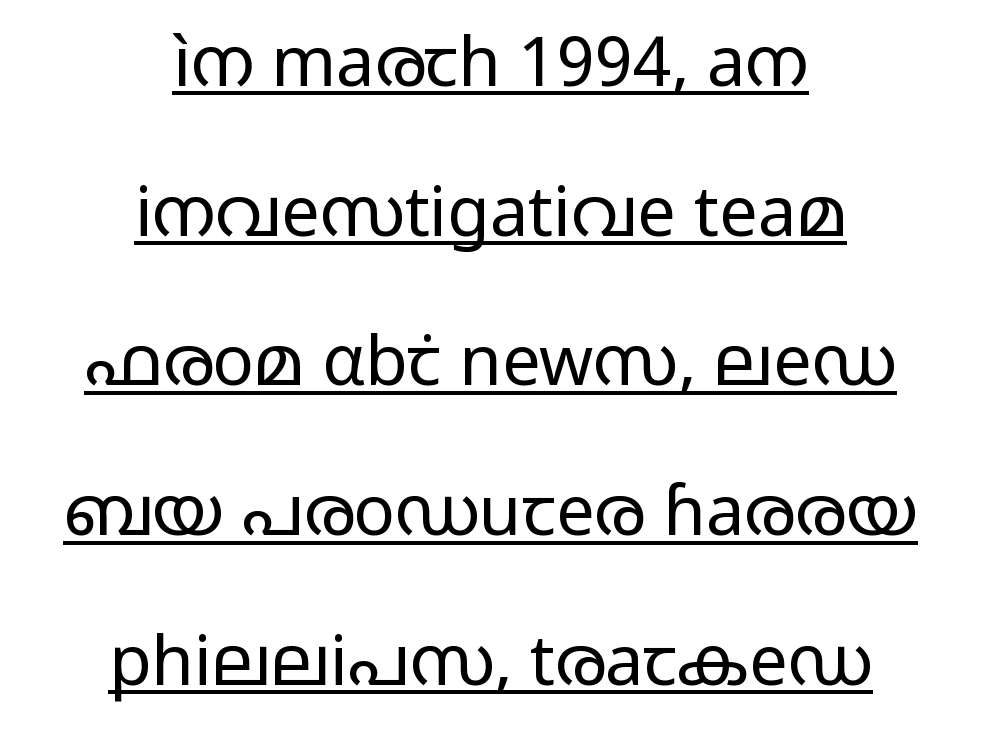
Q: Is the text bold? A: No.
Q: Is the text italic (slanted)? A: No, it is upright.
Q: Is the typeface a serif or a sans-serif typeface? A: Sans-serif.
Q: Is the text underlined? A: Yes.
Q: How is the paragraph aligned? A: Centered.
Q: Is the spacing between letters normal or unusually wide? A: Normal.
Q: Is the spacing between lines tight, normal or loose? A: Loose.
Q: Width (condensed, normal, or wide)? A: Wide.
Q: Stroke contrast? A: Low.
Q: x-height? A: Medium.
Q: Monospaced? A: No.
